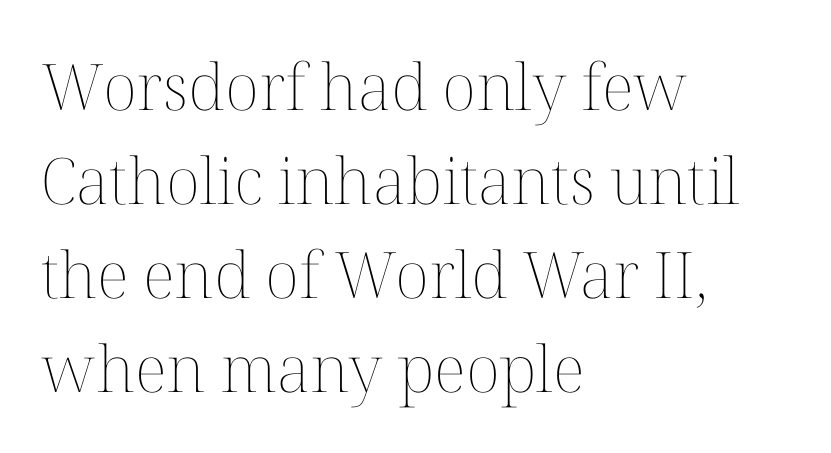
Q: Is the text bold? A: No.
Q: Is the text italic (slanted)? A: No, it is upright.
Q: Is the text underlined? A: No.
Q: How is the paragraph aligned? A: Left-aligned.
Q: Is the spacing between letters normal or unusually wide? A: Normal.
Q: Is the spacing between lines tight, normal or loose? A: Normal.
Q: Width (condensed, normal, or wide)? A: Normal.
Q: Stroke contrast? A: Medium.
Q: x-height? A: Medium.
Q: Monospaced? A: No.
